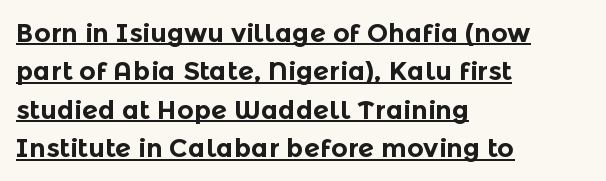
The image shows 26 px bold type, upright; set left-aligned, normal line spacing (1.48x), normal letter spacing, underlined.
